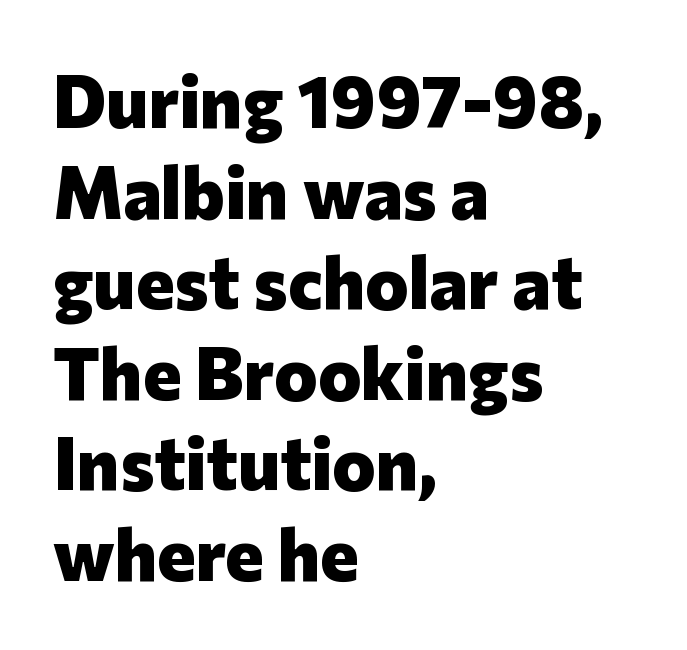
A typesetter would call this proportional, since set widths differ per character. Posture: vertical. This rendering uses left alignment, leaving the right contour irregular. A dark, heavy texture on the line: the type is bold. Each word holds together tightly as a unit, with standard inter-letter gaps.
